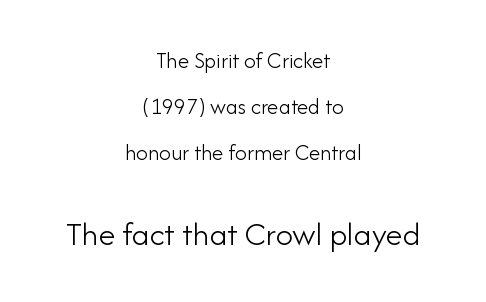
{"serif": "no", "italic": "no", "bold": "no", "weight": "light", "width": "normal", "stroke_contrast": "low", "x_height": "small", "monospaced": "no", "underline": "no", "align": "center", "line_spacing": "loose", "line_spacing_ratio": 2.01, "letter_spacing": "normal", "letter_spacing_em": 0.0, "larger_block": "second", "size_ratio": 1.48, "glyph_px": 34}
